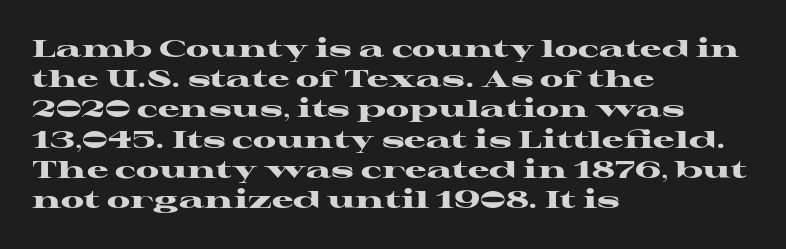
The ragged edge is on the right, which tells us the setting is flush left. The space beneath each line is pristine and unruled. This rendering leaves character spacing at its baseline value. The passage shown stacks its lines at a standard gap. Italic? Not at all — the glyphs are vertical. Emphasis by weight is at full strength: bold.
